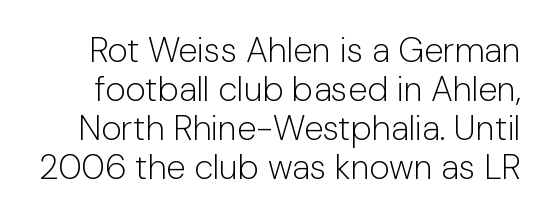
Short note: letters normally spaced. Vertical spacing — tight. Check the space under the baseline: it is left empty. Is the type heavy? It reads as light-to-regular instead. Regarding serifs, this sample does without them.
